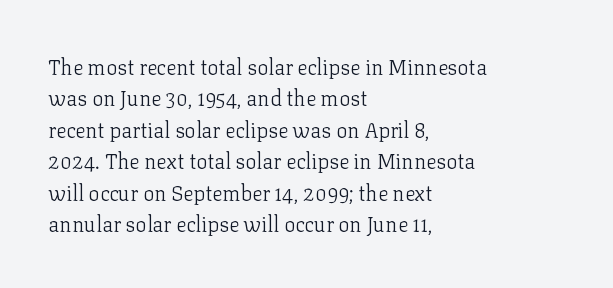
The image shows 21 px text type, upright; set left-aligned, normal line spacing (1.5x), normal letter spacing, not underlined.
